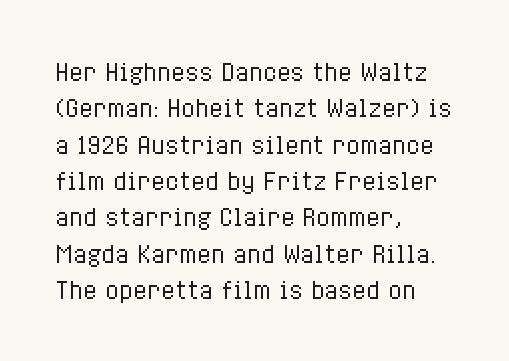
{"italic": "no", "bold": "no", "underline": "no", "align": "left", "line_spacing": "normal", "line_spacing_ratio": 1.58, "letter_spacing": "normal", "letter_spacing_em": 0.0, "glyph_px": 23}
